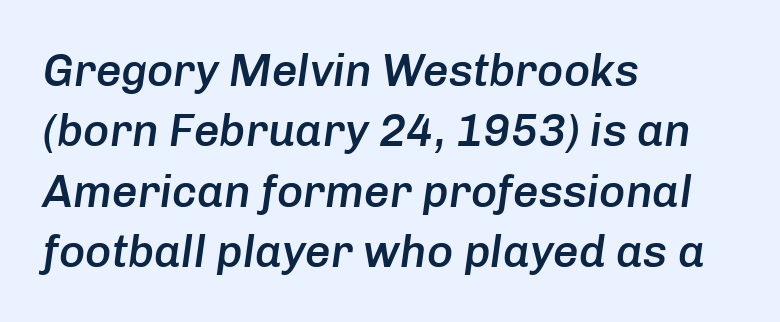
How are the letters spaced? Ordinarily, with no added tracking. Compared with ordinary roman type, these characters are visibly tilted. I'd describe the lettering as semibold — firm but not a full bold. Character widths vary here, with narrow letters taking less room than wide ones. Type without underlining. Vertically, the passage feels balanced, rows spaced as you'd expect.
